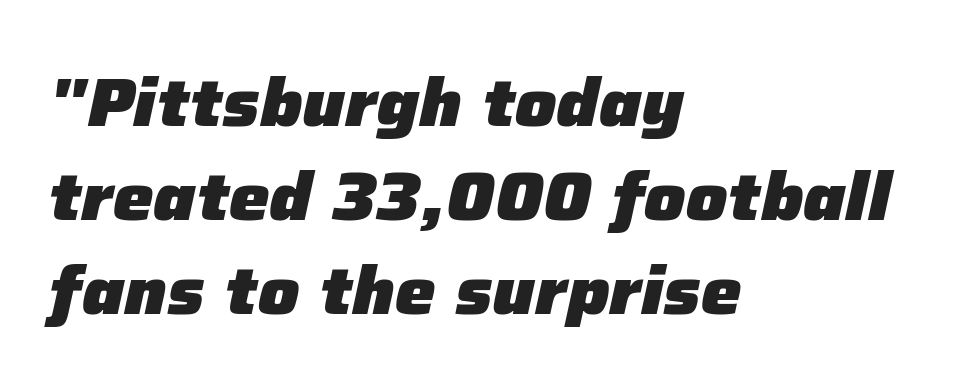
Q: Is the text bold? A: Yes.
Q: Is the text italic (slanted)? A: Yes, it leans right by about 12 degrees.
Q: Is the text underlined? A: No.
Q: How is the paragraph aligned? A: Left-aligned.
Q: Is the spacing between letters normal or unusually wide? A: Normal.
Q: Is the spacing between lines tight, normal or loose? A: Normal.
Q: Width (condensed, normal, or wide)? A: Normal.
Q: Stroke contrast? A: Low.
Q: x-height? A: Medium.
Q: Monospaced? A: No.
